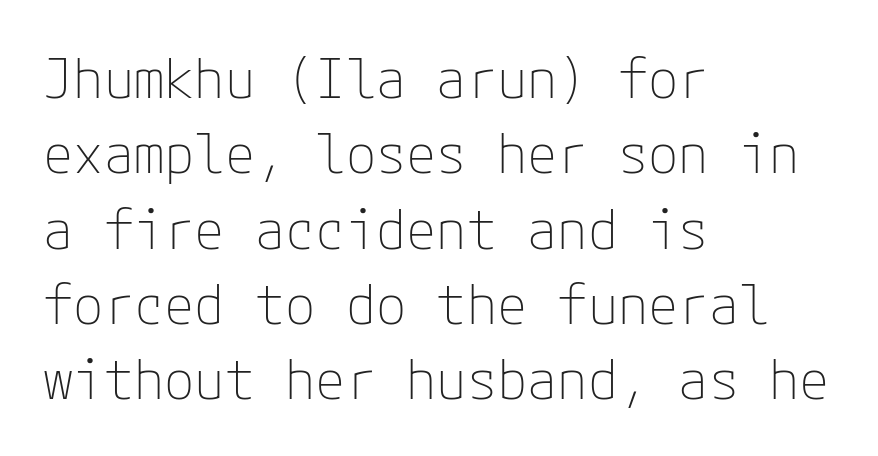
The image shows 55 px thin sans-serif type, upright; set left-aligned, normal line spacing (1.37x), normal letter spacing, not underlined; low stroke contrast and a medium x-height.
